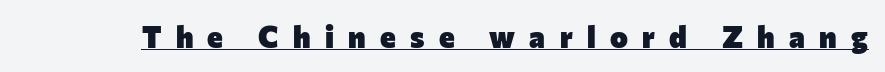
No italicization has been applied; the sample stays upright. Check where the strokes stop: nothing finishes them off — pure sans. This is underlined copy, the kind a proofreader might mark for attention. The passage shown is emphatically bold. The passage shown is typed in a proportional face where columns would drift.
